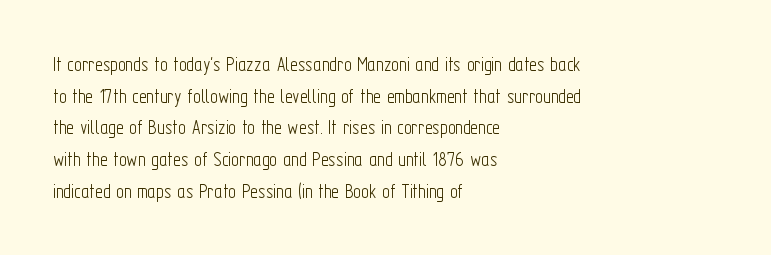
Q: Is the text bold? A: No.
Q: Is the text italic (slanted)? A: No, it is upright.
Q: Is the text underlined? A: No.
Q: How is the paragraph aligned? A: Left-aligned.
Q: Is the spacing between letters normal or unusually wide? A: Normal.
Q: Is the spacing between lines tight, normal or loose? A: Normal.
